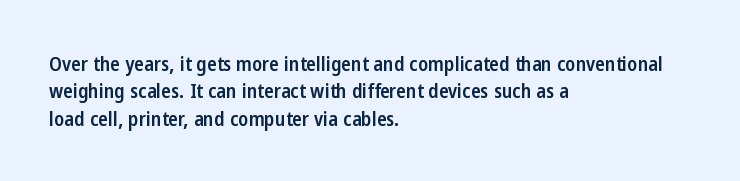
The specimen reads as upright at a glance. Each new line begins a customary step beneath the previous one. Has an underline been added? It has not. Its strokes are somewhat broadened, the hallmark of semibold type.
